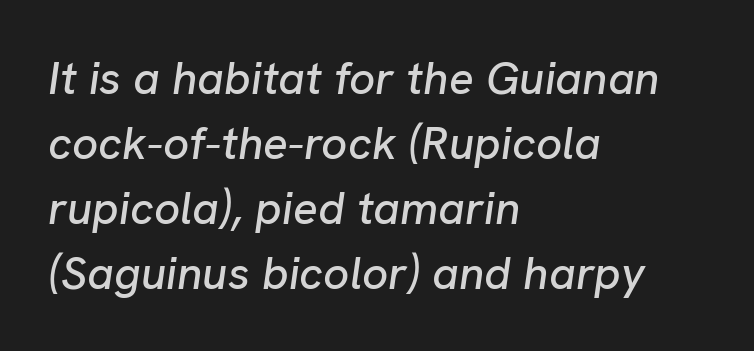
The image shows 46 px text type, italic (leaning right); set left-aligned, normal line spacing (1.41x), normal letter spacing, not underlined; low stroke contrast and a medium x-height.
